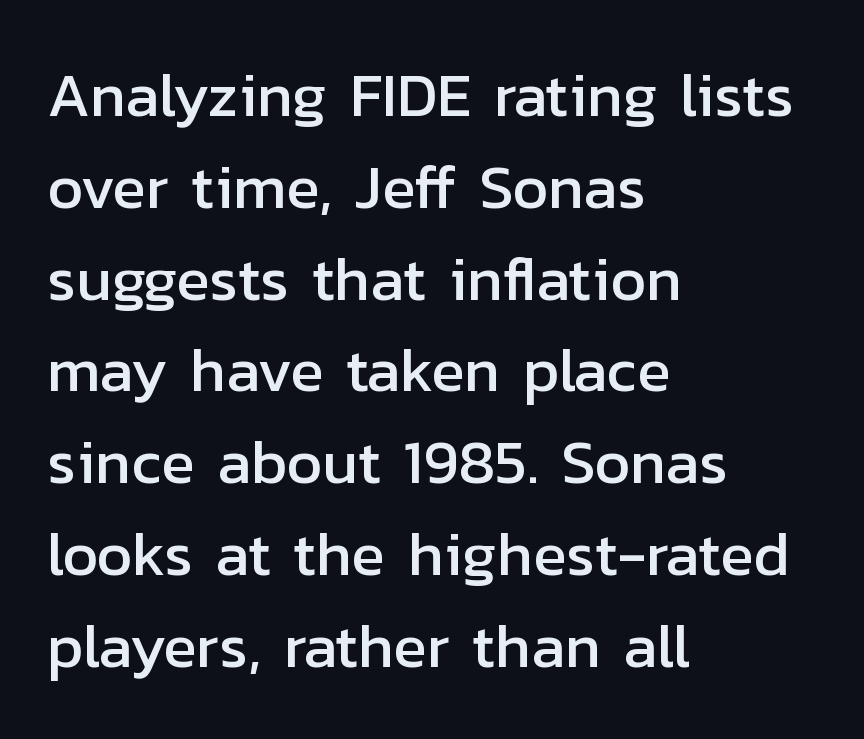
{"serif": "no", "italic": "no", "width": "normal", "stroke_contrast": "low", "x_height": "medium", "monospaced": "no", "underline": "no", "align": "left", "line_spacing": "normal", "line_spacing_ratio": 1.48, "letter_spacing": "normal", "letter_spacing_em": 0.0, "glyph_px": 62}
